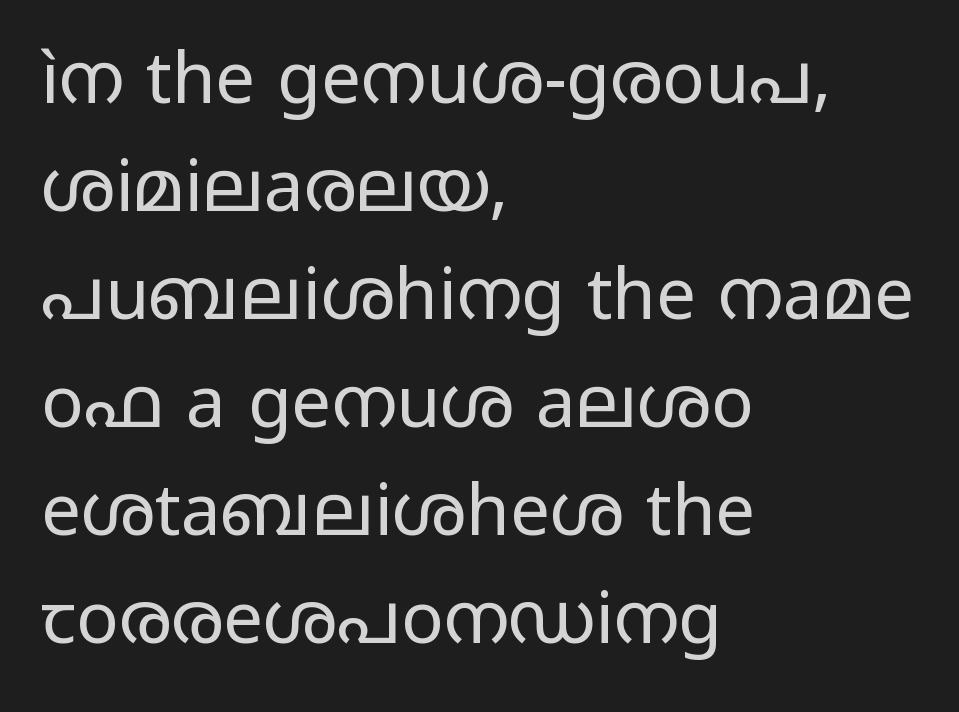
The image shows 71 px regular-weight, wide sans-serif type, upright; set left-aligned, normal line spacing (1.52x), normal letter spacing, not underlined; low stroke contrast and a medium x-height.
